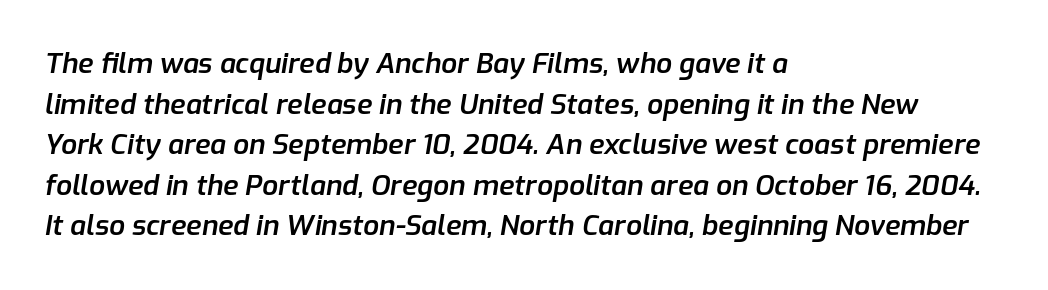
The image shows 28 px semibold type, italic (leaning right); set left-aligned, normal line spacing (1.45x), normal letter spacing, not underlined; low stroke contrast and a medium x-height.
